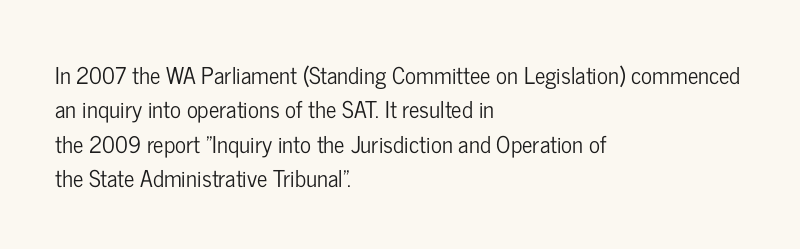
The image shows 23 px text type, upright; set left-aligned, normal line spacing (1.49x), normal letter spacing, not underlined.
